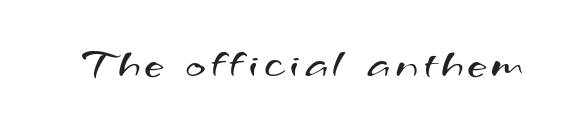
Character widths vary here, with narrow letters taking less room than wide ones. Check where the strokes stop: nothing finishes them off — pure sans. Stroke thickness stays within the range of a standard reading face or lighter. Anything drawn beneath the words? Only blank space.
